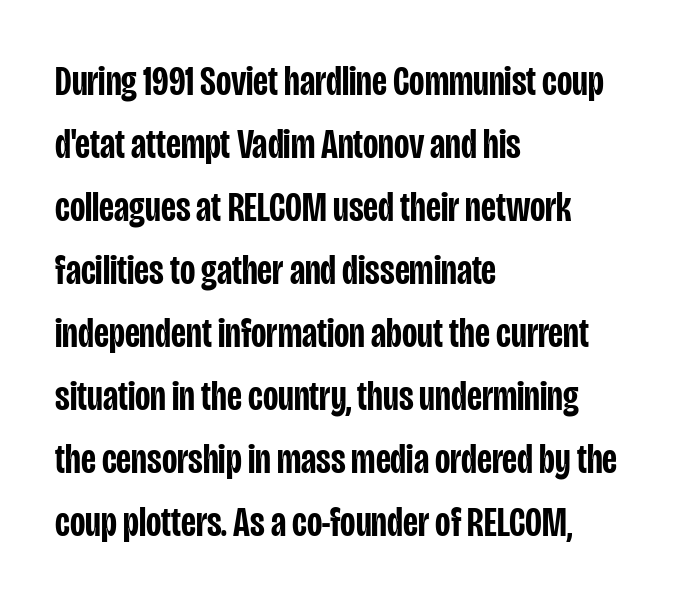
{"serif": "no", "italic": "no", "bold": "semi", "weight": "semibold", "width": "condensed", "stroke_contrast": "low", "x_height": "large", "monospaced": "no", "underline": "no", "align": "left", "line_spacing": "normal", "line_spacing_ratio": 1.5, "letter_spacing": "normal", "letter_spacing_em": 0.0, "glyph_px": 42}
